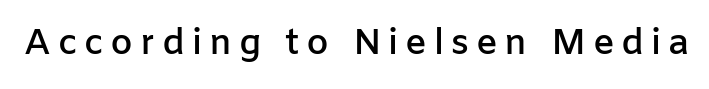
The image shows 36 px semibold sans-serif type, upright; set not underlined; low stroke contrast and a medium x-height.
